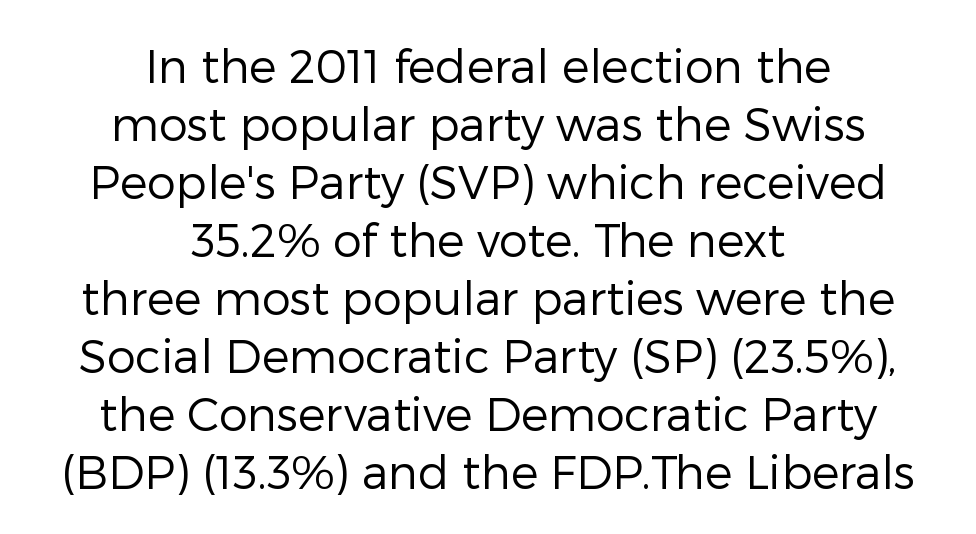
The image shows 46 px regular-weight sans-serif type, upright; set centered, normal line spacing (1.26x), normal letter spacing, not underlined; low stroke contrast and a medium x-height.
